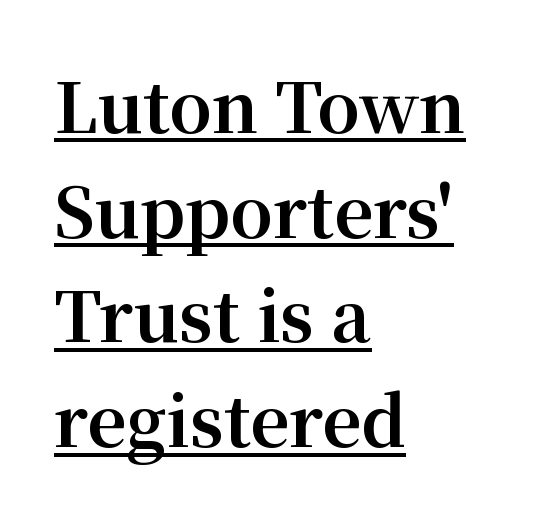
The image shows 68 px bold serif type, upright; set left-aligned, normal line spacing (1.54x), normal letter spacing, underlined; medium stroke contrast and a medium x-height.
